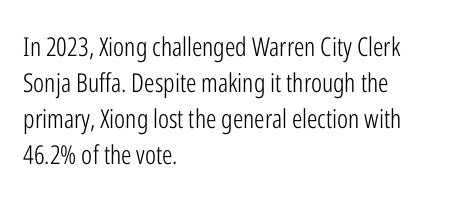
The image shows 26 px text type, upright; set left-aligned, normal line spacing (1.39x), normal letter spacing, not underlined.
